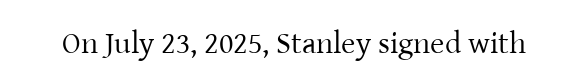
The image shows 31 px regular-weight serif type, upright; set normal letter spacing, not underlined; low stroke contrast and a medium x-height.
